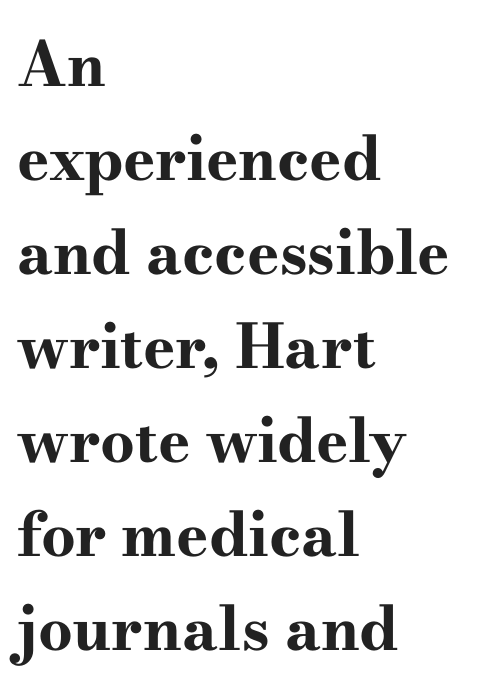
The lettering stays uniformly vertical, giving the passage a roman look. This sample uses plain, unmodified letter spacing. On the weight axis this lands at bold, roughly 700. Type style note: has serifs. The rag falls on the right side of this text block.
